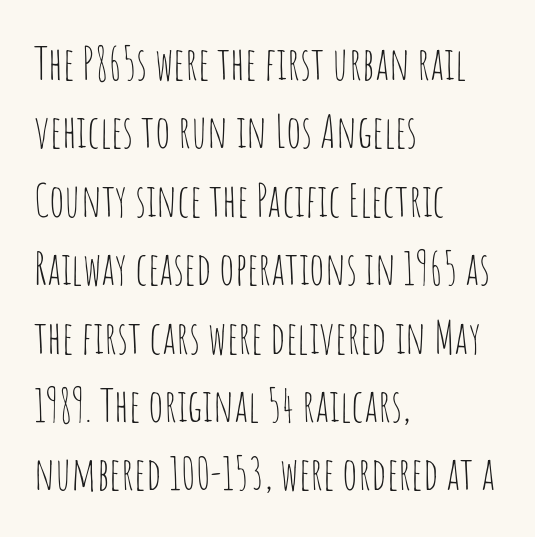
The image shows 45 px thin, condensed sans-serif type, upright; set left-aligned, normal line spacing (1.52x), normal letter spacing, not underlined; low stroke contrast and a large x-height.
